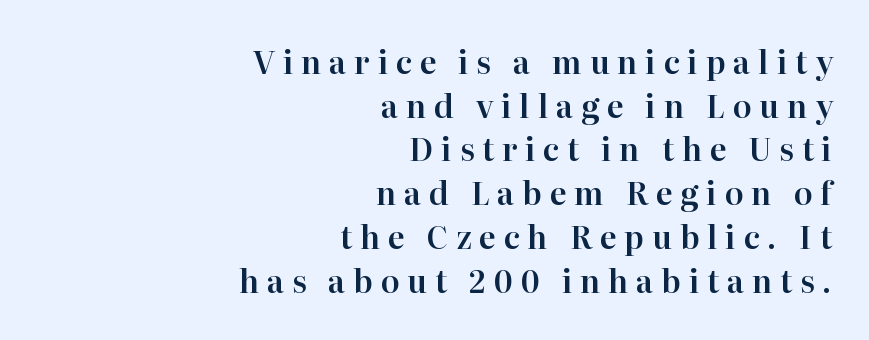
The image shows 31 px serif type, upright; set right-aligned, normal line spacing (1.41x), unusually wide letter spacing (+0.25 em), not underlined; high stroke contrast and a medium x-height.
